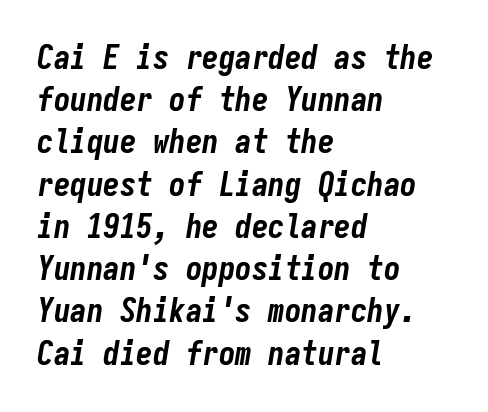
Q: Is the text bold? A: Yes.
Q: Is the text italic (slanted)? A: Yes, it leans right by about 9 degrees.
Q: Is the text underlined? A: No.
Q: How is the paragraph aligned? A: Left-aligned.
Q: Is the spacing between letters normal or unusually wide? A: Normal.
Q: Is the spacing between lines tight, normal or loose? A: Normal.
Q: Width (condensed, normal, or wide)? A: Condensed.
Q: Stroke contrast? A: Low.
Q: x-height? A: Medium.
Q: Monospaced? A: Yes.
